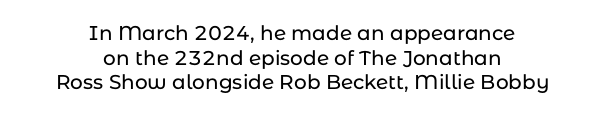
{"italic": "no", "underline": "no", "align": "center", "line_spacing_ratio": 1.23, "letter_spacing": "normal", "letter_spacing_em": 0.0, "glyph_px": 20}
